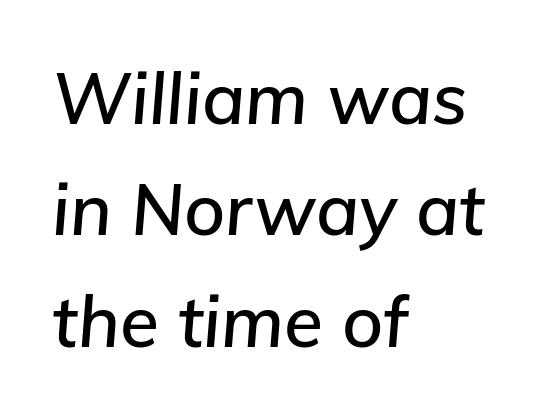
The image shows 71 px text type, italic (leaning right); set left-aligned, normal line spacing (1.57x), normal letter spacing, not underlined; low stroke contrast and a medium x-height.
